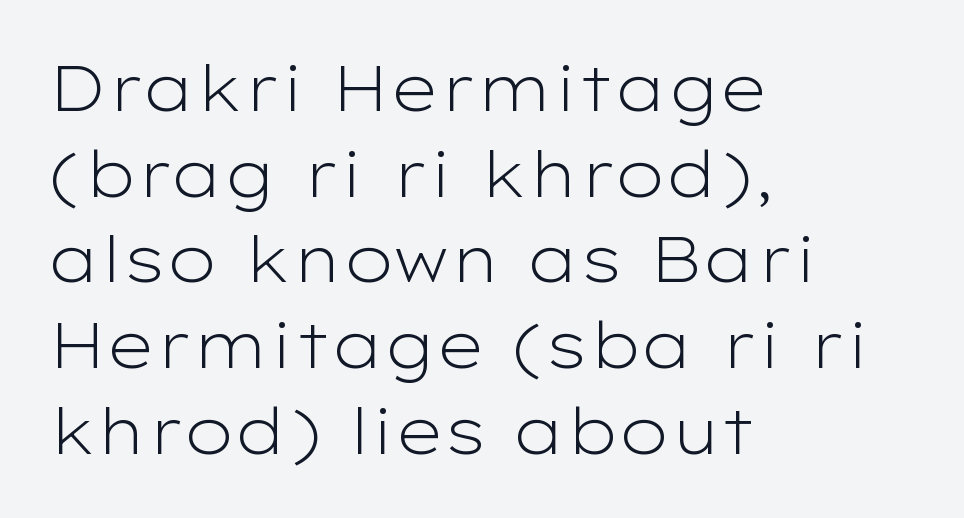
This is roman type, the default non-slanted kind. Nothing unusual about the tracking: characters are spaced as the font intends. Every row of glyphs begins at an identical x-position on the left. The glyphs in this specimen are sans serif.
